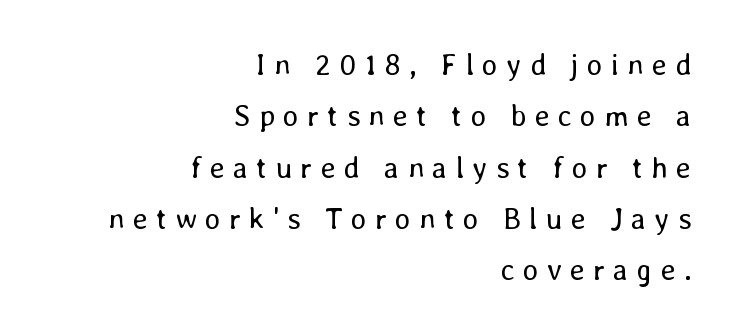
The image shows 30 px regular-weight type, upright; set right-aligned, line spacing 1.71x, unusually wide letter spacing (+0.27 em), not underlined; low stroke contrast and a medium x-height.
